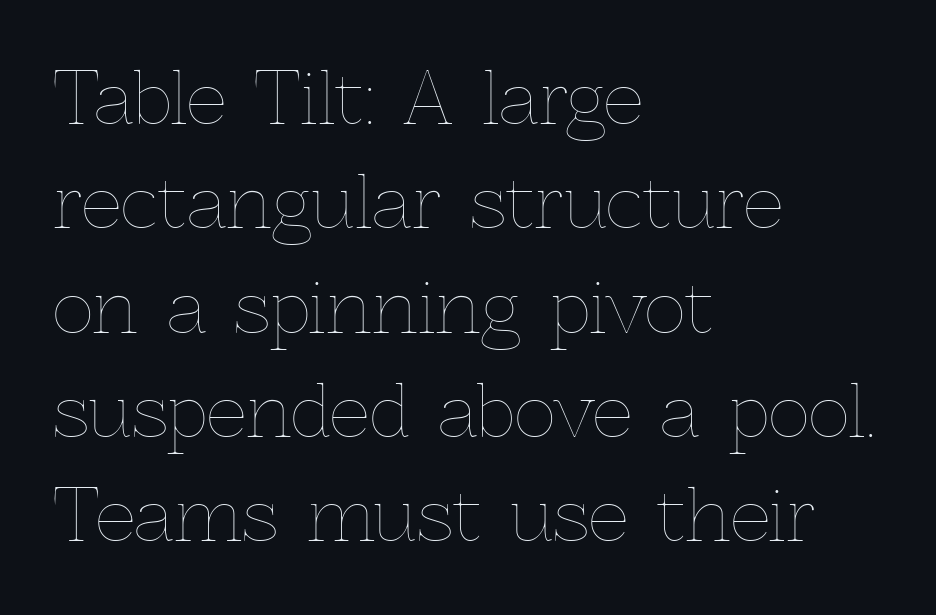
{"italic": "no", "bold": "no", "weight": "thin", "width": "normal", "x_height": "medium", "monospaced": "no", "underline": "no", "align": "left", "line_spacing": "normal", "line_spacing_ratio": 1.47, "letter_spacing": "normal", "letter_spacing_em": 0.0, "glyph_px": 71}
